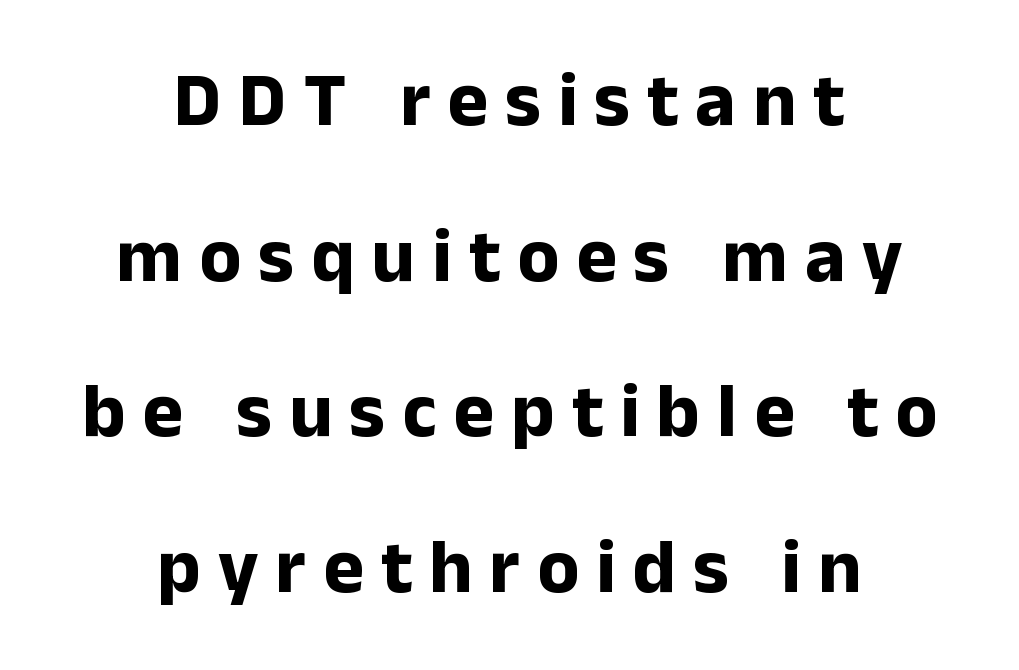
{"serif": "no", "italic": "no", "bold": "yes", "weight": "bold", "width": "normal", "stroke_contrast": "low", "x_height": "medium", "monospaced": "no", "underline": "no", "align": "center", "line_spacing": "loose", "line_spacing_ratio": 2.02, "letter_spacing": "wide", "letter_spacing_em": 0.22, "glyph_px": 77}
